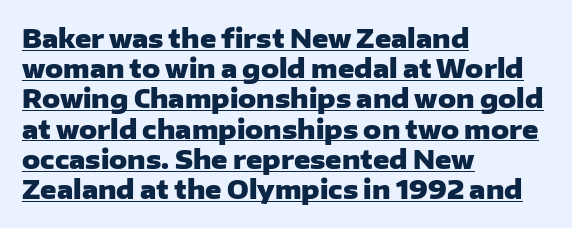
This sample is left-justified, so line endings fall wherever the words run out. Is the letter spacing exaggerated? No — it looks like the ordinary default. It's the straight-up-and-down kind of type. Underlining? Definitely there. Caption: bold face, heavy strokes.
